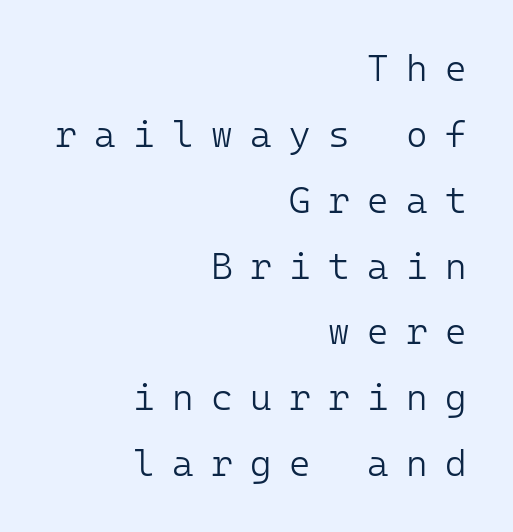
{"serif": "no", "italic": "no", "bold": "no", "weight": "light", "width": "normal", "stroke_contrast": "low", "x_height": "medium", "underline": "no", "align": "right", "line_spacing_ratio": 1.78, "letter_spacing": "wide", "letter_spacing_em": 0.47, "glyph_px": 37}
